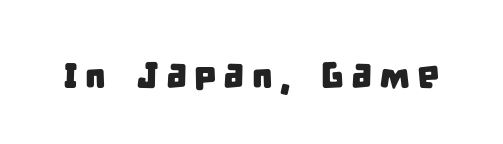
Q: Is the typeface a serif or a sans-serif typeface? A: Sans-serif.
Q: Is the text underlined? A: No.
Q: Width (condensed, normal, or wide)? A: Condensed.
Q: Stroke contrast? A: Low.
Q: x-height? A: Large.
Q: Monospaced? A: No.
